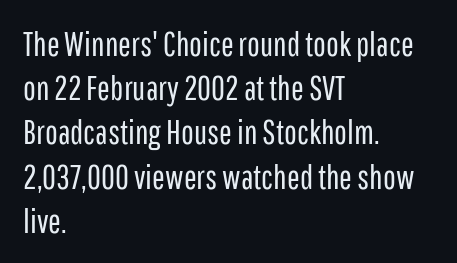
{"serif": "no", "italic": "no", "bold": "no", "weight": "regular", "width": "condensed", "stroke_contrast": "low", "x_height": "medium", "monospaced": "no", "underline": "no", "align": "left", "line_spacing": "normal", "line_spacing_ratio": 1.3, "letter_spacing": "normal", "letter_spacing_em": 0.0, "glyph_px": 34}
